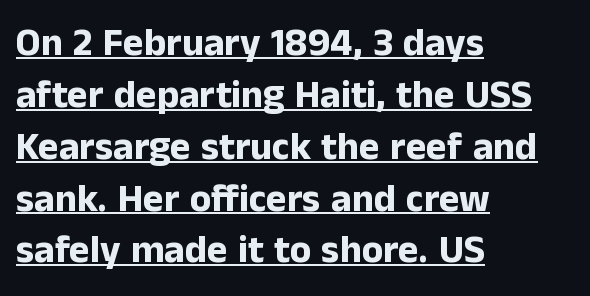
{"serif": "no", "italic": "no", "bold": "yes", "weight": "bold", "width": "normal", "stroke_contrast": "low", "x_height": "medium", "monospaced": "no", "underline": "yes", "align": "left", "line_spacing": "normal", "line_spacing_ratio": 1.33, "letter_spacing": "normal", "letter_spacing_em": 0.0, "glyph_px": 39}
